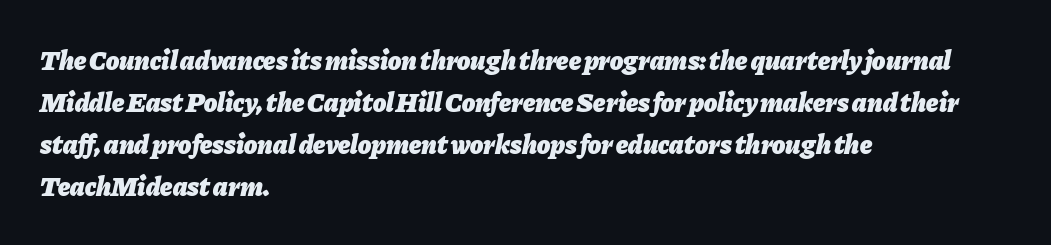
The image shows 27 px bold type, italic (leaning right); set left-aligned, normal line spacing (1.55x), normal letter spacing, not underlined.
